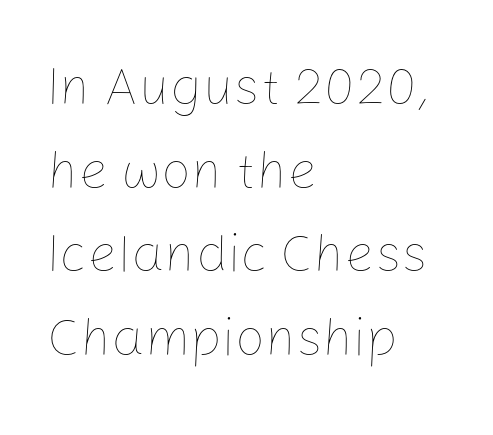
Q: Is the text bold? A: No.
Q: Is the text italic (slanted)? A: No, it is upright.
Q: Is the text underlined? A: No.
Q: How is the paragraph aligned? A: Left-aligned.
Q: Is the spacing between letters normal or unusually wide? A: Normal.
Q: Is the spacing between lines tight, normal or loose? A: Normal.
Q: Width (condensed, normal, or wide)? A: Normal.
Q: Stroke contrast? A: Low.
Q: x-height? A: Medium.
Q: Monospaced? A: No.
